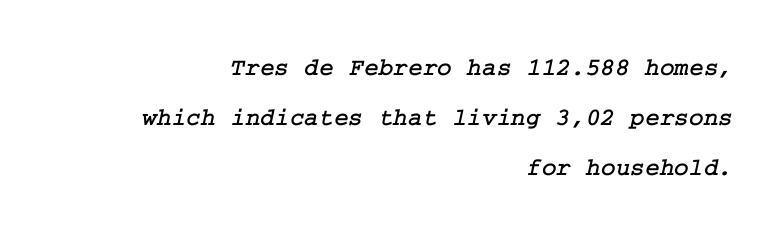
Q: Is the text underlined? A: No.
Q: How is the paragraph aligned? A: Right-aligned.
Q: Is the spacing between letters normal or unusually wide? A: Normal.
Q: Is the spacing between lines tight, normal or loose? A: Loose.
